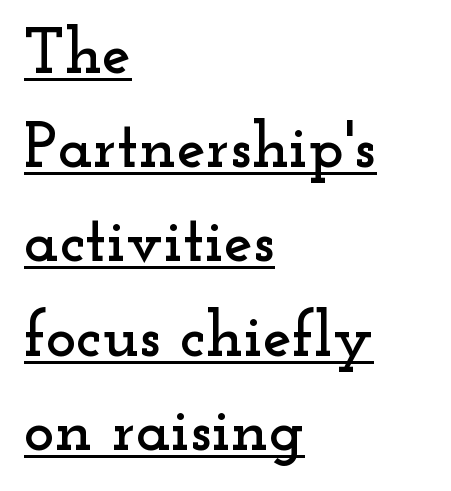
The image shows 65 px wide serif type, upright; set left-aligned, normal line spacing (1.45x), normal letter spacing, underlined; low stroke contrast and a small x-height.
